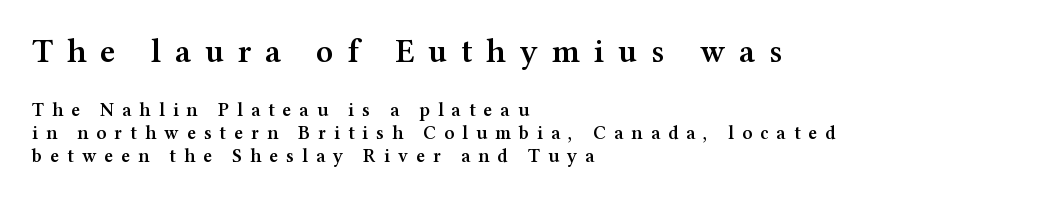
Q: Is the text bold? A: Semi-bold.
Q: Is the text italic (slanted)? A: No, it is upright.
Q: Is the typeface a serif or a sans-serif typeface? A: Serif.
Q: Is the text underlined? A: No.
Q: How is the paragraph aligned? A: Left-aligned.
Q: Is the spacing between letters normal or unusually wide? A: Unusually wide.
Q: Which block of text is set in a larger size, the first (top) or the second (bottom)? A: The first (top) one.
Q: Width (condensed, normal, or wide)? A: Wide.
Q: Stroke contrast? A: Medium.
Q: x-height? A: Medium.
Q: Monospaced? A: No.
